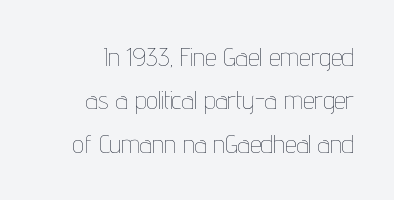
The image shows 26 px text type, upright; set normal line spacing (1.67x), normal letter spacing, not underlined.
